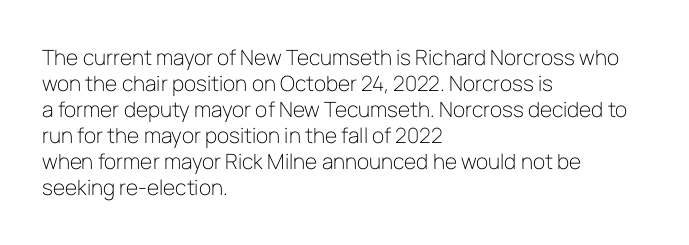
Q: Is the text bold? A: No.
Q: Is the text italic (slanted)? A: No, it is upright.
Q: Is the text underlined? A: No.
Q: How is the paragraph aligned? A: Left-aligned.
Q: Is the spacing between letters normal or unusually wide? A: Normal.
